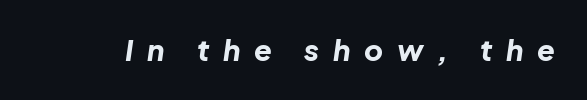
{"italic": "yes", "lean": "right", "slant_degrees": 8, "bold": "yes", "weight": "bold", "width": "normal", "stroke_contrast": "low", "x_height": "medium", "monospaced": "no", "underline": "no", "letter_spacing": "wide", "letter_spacing_em": 0.47, "glyph_px": 29}
